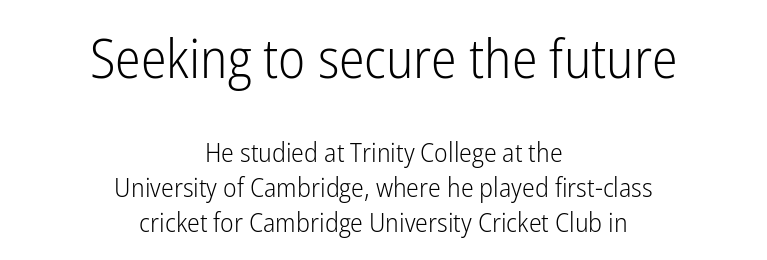
{"serif": "no", "italic": "no", "bold": "no", "weight": "light", "width": "condensed", "stroke_contrast": "low", "x_height": "medium", "monospaced": "no", "underline": "no", "align": "center", "line_spacing": "normal", "line_spacing_ratio": 1.29, "letter_spacing": "normal", "letter_spacing_em": 0.0, "larger_block": "first", "size_ratio": 2.0, "glyph_px": 54}
